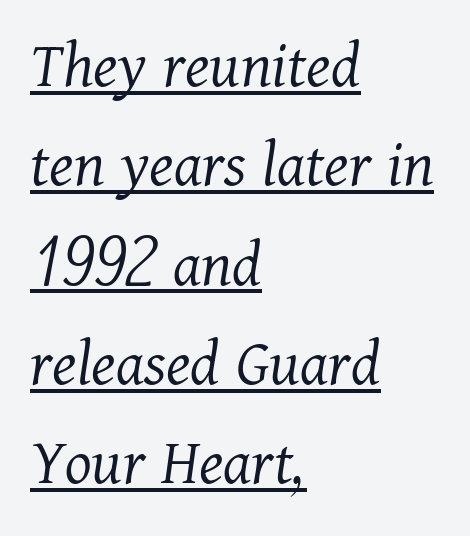
Italic? Definitely — the glyphs are oblique. The rag falls on the right side of this text block. Characters follow at the spacing the type designer built in. This sample carries an underscore along the baseline area. Looks like regular typesetting: each glyph gets only the width it needs. This rendering employs a face with finishing strokes, i.e., a serif.
